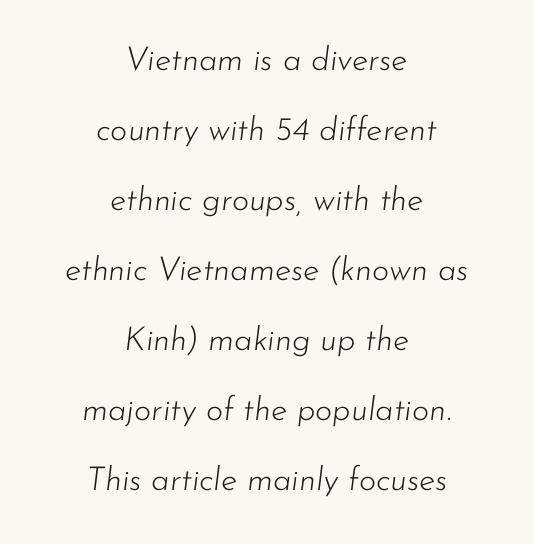
The image shows 33 px light type, italic (leaning right); set centered, loose line spacing (2.12x), normal letter spacing, not underlined; low stroke contrast and a small x-height.
